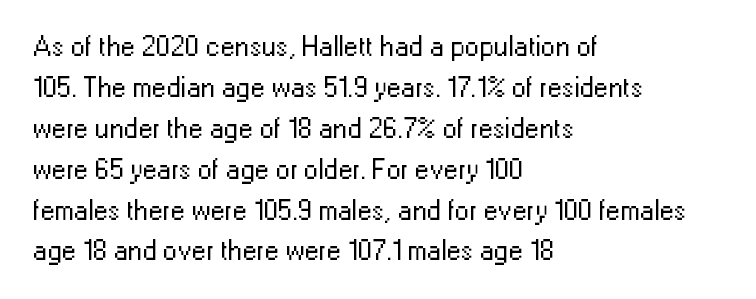
Q: Is the text bold? A: No.
Q: Is the text italic (slanted)? A: No, it is upright.
Q: Is the typeface a serif or a sans-serif typeface? A: Sans-serif.
Q: Is the text underlined? A: No.
Q: How is the paragraph aligned? A: Left-aligned.
Q: Is the spacing between letters normal or unusually wide? A: Normal.
Q: Is the spacing between lines tight, normal or loose? A: Normal.
Q: Width (condensed, normal, or wide)? A: Normal.
Q: Stroke contrast? A: Low.
Q: x-height? A: Medium.
Q: Monospaced? A: No.
